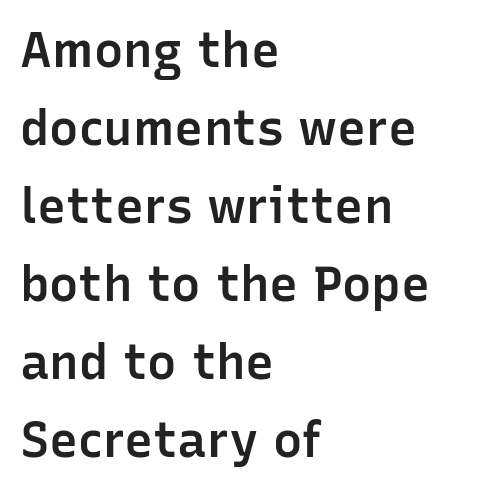
Q: Is the text bold? A: Semi-bold.
Q: Is the text italic (slanted)? A: No, it is upright.
Q: Is the typeface a serif or a sans-serif typeface? A: Sans-serif.
Q: Is the text underlined? A: No.
Q: How is the paragraph aligned? A: Left-aligned.
Q: Is the spacing between letters normal or unusually wide? A: Normal.
Q: Is the spacing between lines tight, normal or loose? A: Normal.
Q: Width (condensed, normal, or wide)? A: Normal.
Q: Stroke contrast? A: Low.
Q: x-height? A: Medium.
Q: Monospaced? A: No.
